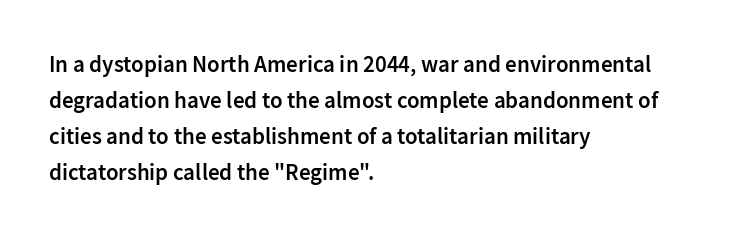
{"italic": "no", "bold": "semi", "underline": "no", "align": "left", "line_spacing": "normal", "line_spacing_ratio": 1.57, "letter_spacing": "normal", "letter_spacing_em": 0.0, "glyph_px": 23}
